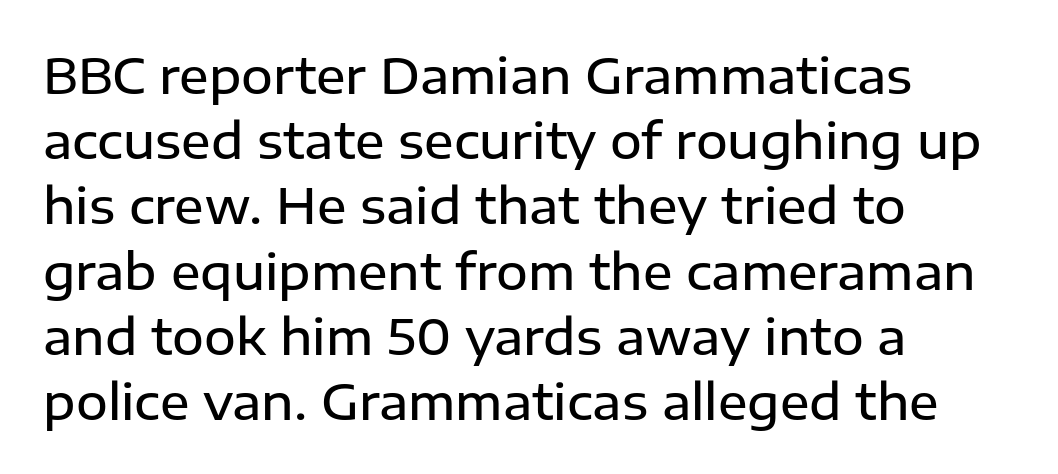
The image shows 49 px semibold sans-serif type, upright; set left-aligned, normal line spacing (1.33x), normal letter spacing, not underlined; low stroke contrast and a medium x-height.
